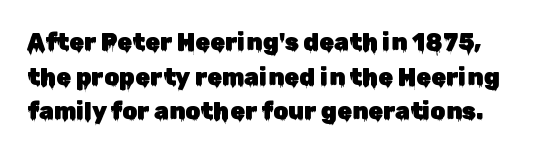
{"italic": "no", "underline": "no", "line_spacing": "normal", "line_spacing_ratio": 1.44, "letter_spacing": "normal", "letter_spacing_em": 0.0, "glyph_px": 24}
